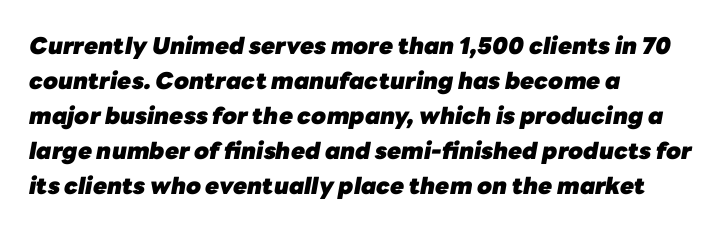
Q: Is the text bold? A: Yes.
Q: Is the text italic (slanted)? A: Yes, it leans right by about 10 degrees.
Q: Is the text underlined? A: No.
Q: How is the paragraph aligned? A: Left-aligned.
Q: Is the spacing between letters normal or unusually wide? A: Normal.
Q: Is the spacing between lines tight, normal or loose? A: Normal.
